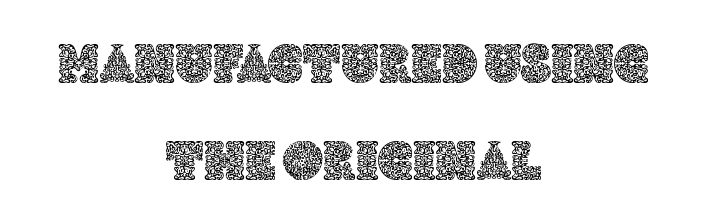
The image shows 56 px text type, upright; set centered, line spacing 1.73x, normal letter spacing, not underlined; a large x-height.
